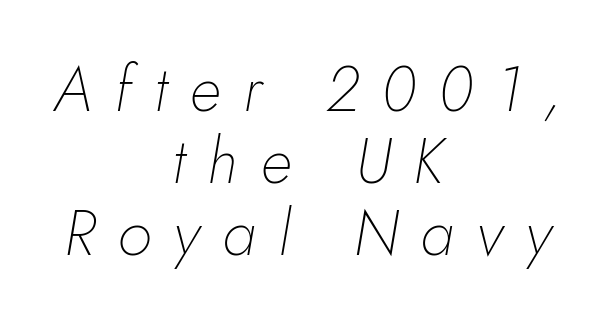
The tracking reads as deliberately expanded to a designer's eye. Tall strokes in this sample are angled rather than plumb. If you folded the block vertically in half, each line would mirror itself in length. The leading is snug, giving the passage a crowded texture. Lines of text with bare space underneath. This sample has the flowing, uneven cadence of proportional lettering.
